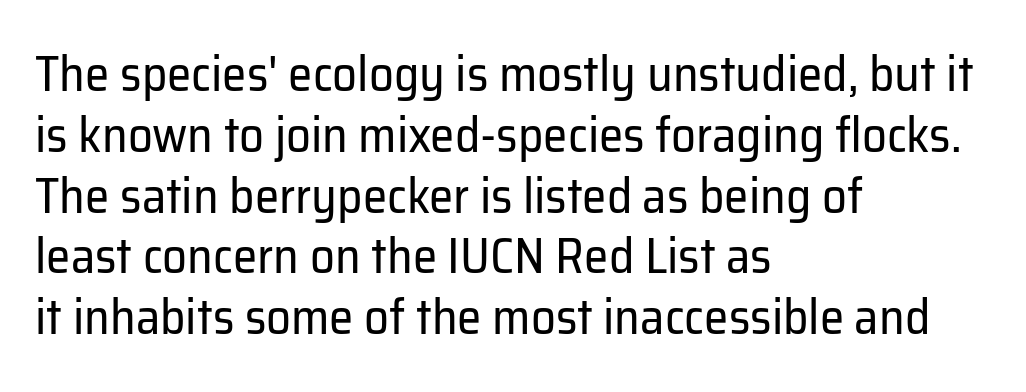
The image shows 49 px regular-weight sans-serif type, upright; set left-aligned, line spacing 1.24x, normal letter spacing, not underlined; low stroke contrast and a medium x-height.
